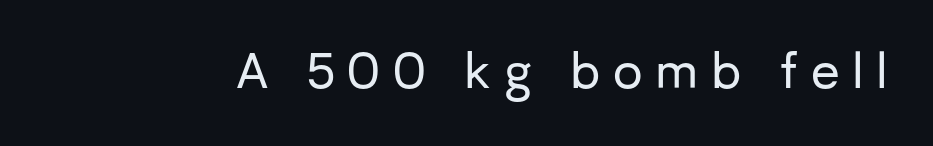
Q: Is the text italic (slanted)? A: No, it is upright.
Q: Is the typeface a serif or a sans-serif typeface? A: Sans-serif.
Q: Is the text underlined? A: No.
Q: Is the spacing between letters normal or unusually wide? A: Unusually wide.
Q: Width (condensed, normal, or wide)? A: Normal.
Q: Stroke contrast? A: Low.
Q: x-height? A: Medium.
Q: Monospaced? A: No.
